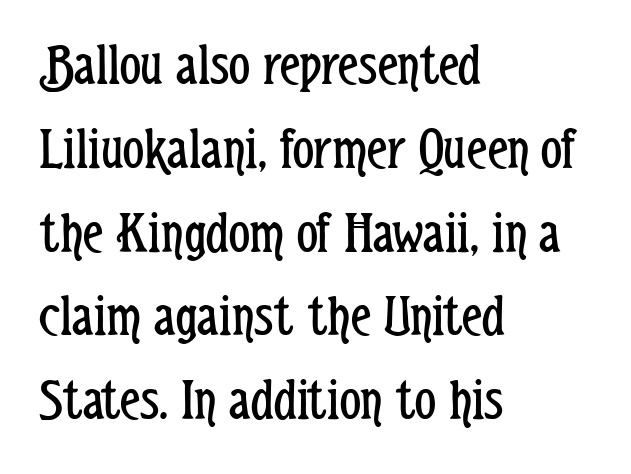
The image shows 59 px regular-weight, condensed sans-serif type, upright; set left-aligned, normal line spacing (1.42x), normal letter spacing, not underlined; low stroke contrast and a medium x-height.
